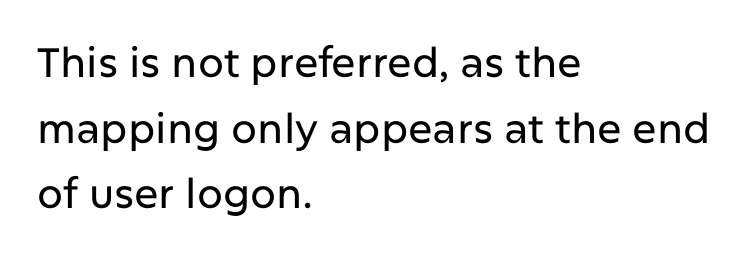
{"serif": "no", "italic": "no", "width": "normal", "stroke_contrast": "low", "x_height": "medium", "monospaced": "no", "underline": "no", "align": "left", "line_spacing": "normal", "line_spacing_ratio": 1.6, "letter_spacing": "normal", "letter_spacing_em": 0.0, "glyph_px": 41}
